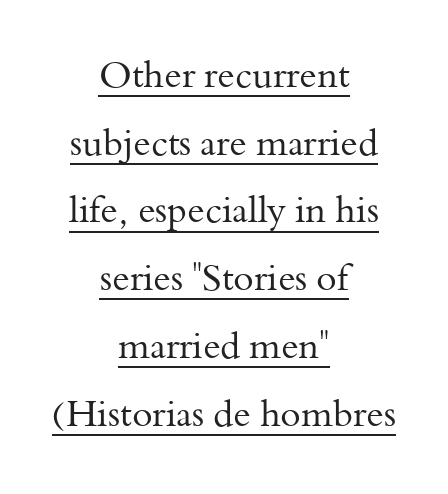
The image shows 37 px regular-weight serif type, upright; set centered, line spacing 1.83x, normal letter spacing, underlined; medium stroke contrast and a small x-height.
